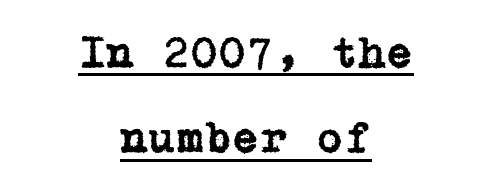
These lines are centered, leaving both edges ragged. The font's upright variant was chosen for this text. Students, note that the glyphs here touch the page at normal intervals. This rendering features underlined lettering. Letterform terminals end in serifs throughout the passage.
